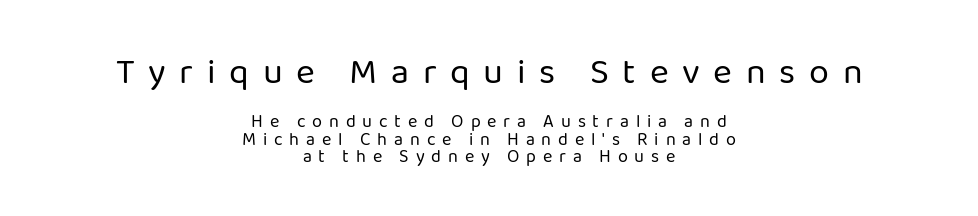
The gap between lines stays unmarked. Between these two stacked blocks, the higher one wins on size. The letters advance in unequal steps, a hallmark of proportional type. Summary of vertical rhythm: compact, with narrow interline spacing. Horizontal alignment here is central, giving a formal, balanced look. Honestly, the letter spacing is so wide it's the main thing you notice.
